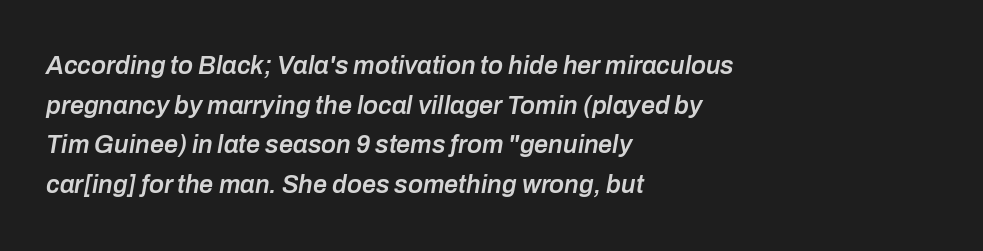
The image shows 25 px text type, italic (leaning right); set left-aligned, normal line spacing (1.59x), normal letter spacing, not underlined.
